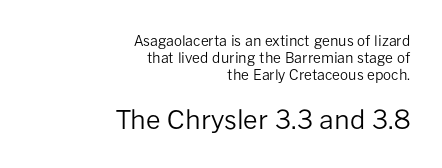
One-word summary of the alignment: right. Letters rest on an invisible, unmarked baseline. Does the bottom block carry the larger type? Yes, it does. Caption: face not bold, strokes unweighted. Tall strokes in this sample are plumb rather than angled.
